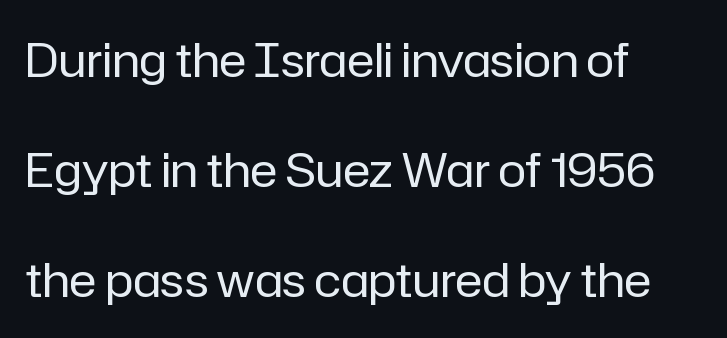
Q: Is the text bold? A: No.
Q: Is the text italic (slanted)? A: No, it is upright.
Q: Is the typeface a serif or a sans-serif typeface? A: Sans-serif.
Q: Is the text underlined? A: No.
Q: How is the paragraph aligned? A: Left-aligned.
Q: Is the spacing between letters normal or unusually wide? A: Normal.
Q: Is the spacing between lines tight, normal or loose? A: Loose.
Q: Width (condensed, normal, or wide)? A: Normal.
Q: Stroke contrast? A: Low.
Q: x-height? A: Medium.
Q: Monospaced? A: No.
